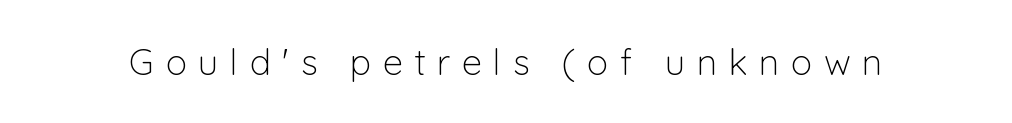
Here the designer chose a conventional face with non-uniform glyph widths. Has an underline been added? It has not. Are there feet on the stems? There aren't — it's a sans. The letterforms sit at book weight or below. Each word looks stretched out because of the extra space between its letters.
